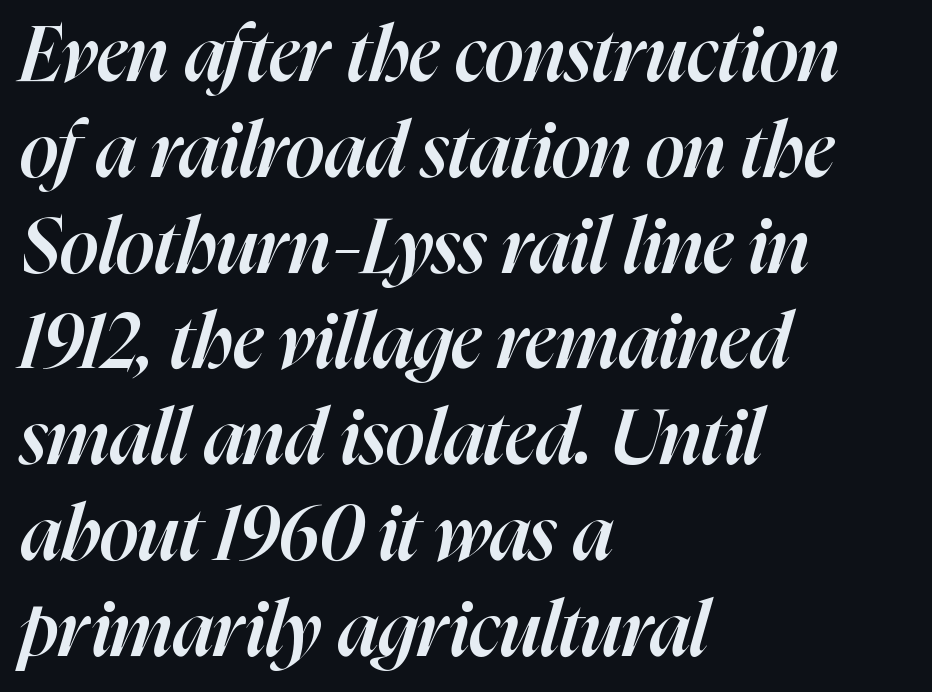
Q: Is the text bold? A: Semi-bold.
Q: Is the text italic (slanted)? A: Yes, it leans right by about 16 degrees.
Q: Is the text underlined? A: No.
Q: How is the paragraph aligned? A: Left-aligned.
Q: Is the spacing between letters normal or unusually wide? A: Normal.
Q: Is the spacing between lines tight, normal or loose? A: Normal.
Q: Width (condensed, normal, or wide)? A: Normal.
Q: Stroke contrast? A: High.
Q: x-height? A: Medium.
Q: Monospaced? A: No.
